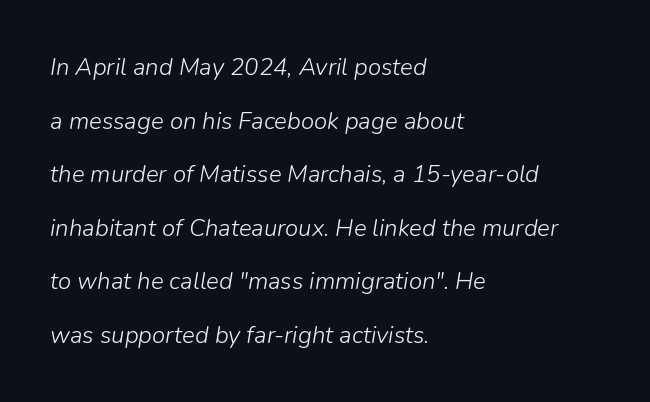
Q: Is the text bold? A: No.
Q: Is the text italic (slanted)? A: Yes, it leans right by about 9 degrees.
Q: Is the text underlined? A: No.
Q: How is the paragraph aligned? A: Left-aligned.
Q: Is the spacing between letters normal or unusually wide? A: Normal.
Q: Is the spacing between lines tight, normal or loose? A: Loose.
